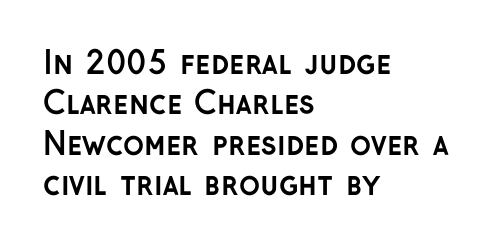
Here the designer chose a conventional face with non-uniform glyph widths. The tracking reads as untouched default to a designer's eye. Quick note: underline off. Note: no serifs on the glyphs. Stroke thickness is high; the sample reads as a true bold. Leftover space on each line is placed entirely after the last word.
